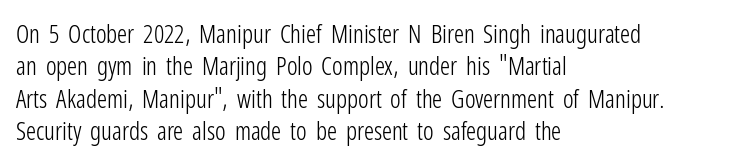
{"italic": "no", "bold": "no", "underline": "no", "align": "left", "line_spacing": "normal", "line_spacing_ratio": 1.3, "letter_spacing": "normal", "letter_spacing_em": 0.0, "glyph_px": 25}
